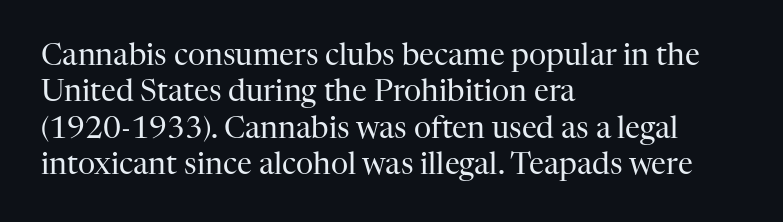
Characters remain perfectly vertical along every line. Does extra space separate the letters? No, they use regular spacing. Horizontal alignment here is leftward, the default for most running prose. Caption: face not bold, strokes unweighted. Rule under the text: the space is simply empty. You can tell from the footed stems that serif type was used.
